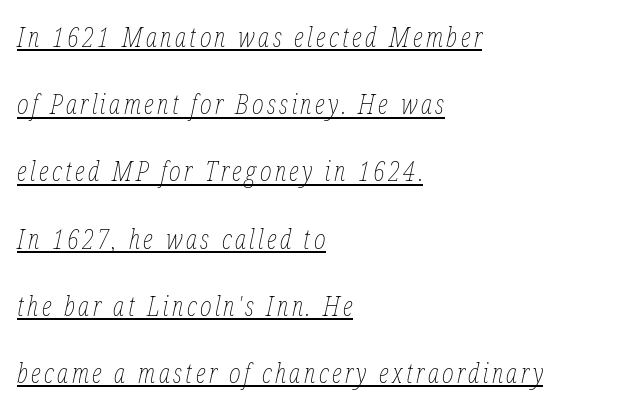
{"italic": "yes", "lean": "right", "slant_degrees": 12, "bold": "no", "weight": "thin", "width": "condensed", "stroke_contrast": "low", "x_height": "medium", "monospaced": "no", "underline": "yes", "align": "left", "line_spacing": "loose", "line_spacing_ratio": 2.4, "glyph_px": 28}
